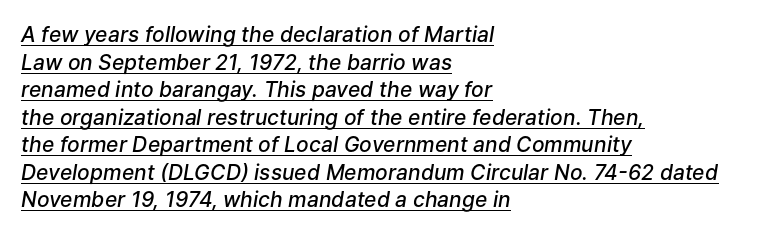
Q: Is the text bold? A: Semi-bold.
Q: Is the text italic (slanted)? A: Yes, it leans right by about 9 degrees.
Q: Is the text underlined? A: Yes.
Q: How is the paragraph aligned? A: Left-aligned.
Q: Is the spacing between letters normal or unusually wide? A: Normal.
Q: Is the spacing between lines tight, normal or loose? A: Normal.
